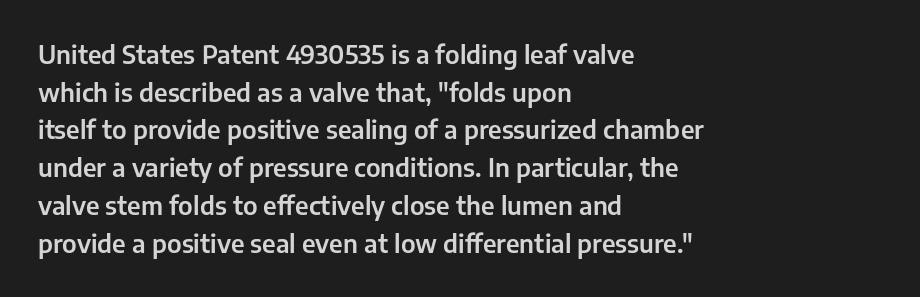
Q: Is the text italic (slanted)? A: No, it is upright.
Q: Is the text underlined? A: No.
Q: How is the paragraph aligned? A: Left-aligned.
Q: Is the spacing between letters normal or unusually wide? A: Normal.
Q: Is the spacing between lines tight, normal or loose? A: Normal.
